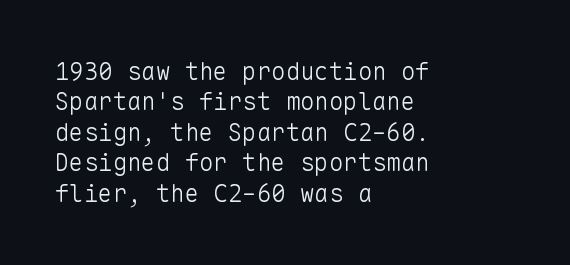
The type sits square on the baseline with zero lean. Only glyphs here, with clear space below each row. This sample is left-justified, so line endings fall wherever the words run out. Nothing unusual about the tracking: characters are spaced as the font intends. No extra ink here — the face is not bold.
